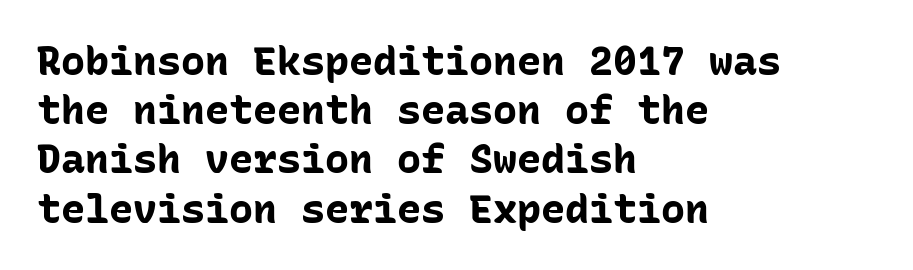
The image shows 40 px bold sans-serif type, upright, monospaced; set left-aligned, line spacing 1.23x, normal letter spacing, not underlined; low stroke contrast and a medium x-height.
